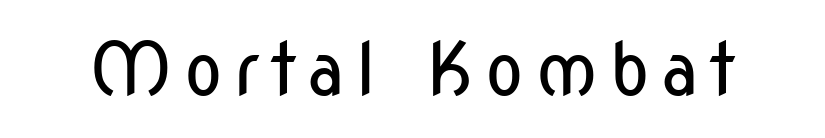
The image shows 73 px regular-weight, condensed sans-serif type, upright; set not underlined; low stroke contrast and a medium x-height.
